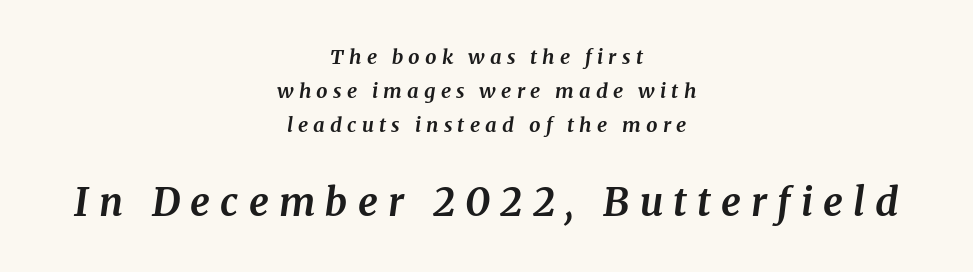
{"serif": "yes", "italic": "yes", "lean": "right", "slant_degrees": 8, "bold": "yes", "weight": "bold", "width": "normal", "stroke_contrast": "medium", "x_height": "medium", "monospaced": "no", "underline": "no", "align": "center", "line_spacing": "normal", "line_spacing_ratio": 1.7, "letter_spacing": "wide", "letter_spacing_em": 0.26, "larger_block": "second", "size_ratio": 1.95, "glyph_px": 39}
